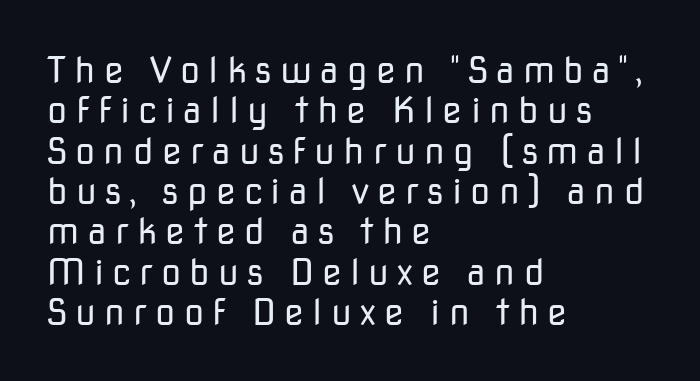
The image shows 36 px regular-weight sans-serif type, upright; set left-aligned, tight line spacing (1.12x), unusually wide letter spacing (+0.23 em), not underlined; low stroke contrast and a medium x-height.
